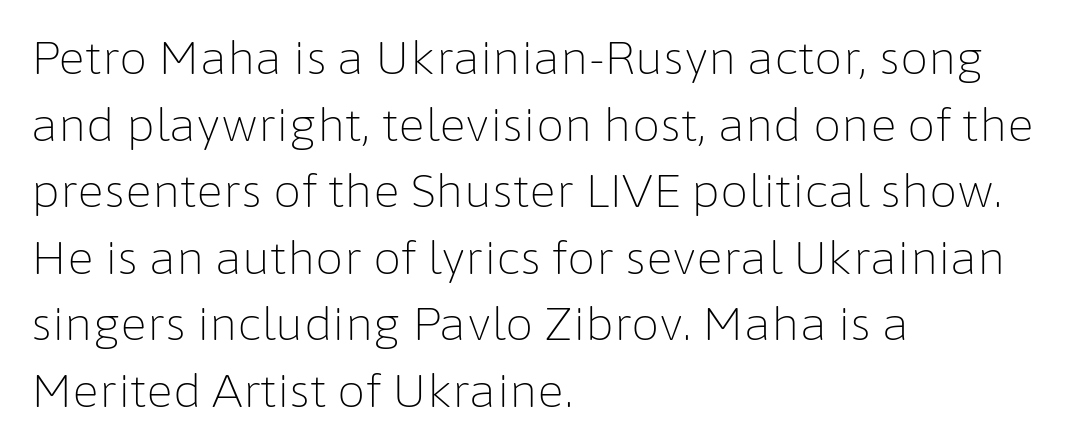
{"serif": "no", "italic": "no", "bold": "no", "weight": "light", "width": "normal", "stroke_contrast": "low", "x_height": "medium", "monospaced": "no", "underline": "no", "align": "left", "line_spacing": "normal", "line_spacing_ratio": 1.48, "letter_spacing": "normal", "letter_spacing_em": 0.0, "glyph_px": 45}
